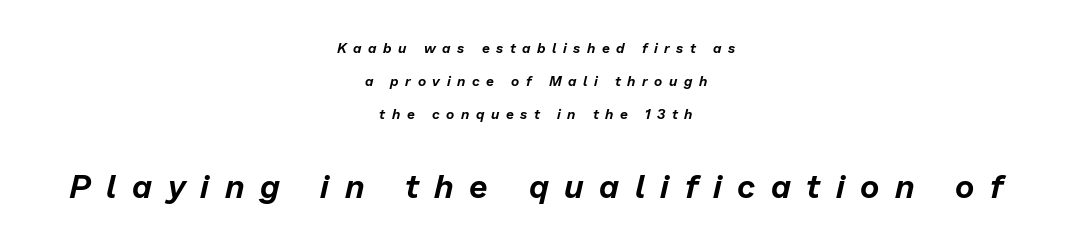
Q: Is the text italic (slanted)? A: Yes, it leans right by about 13 degrees.
Q: Is the text underlined? A: No.
Q: How is the paragraph aligned? A: Centered.
Q: Is the spacing between letters normal or unusually wide? A: Unusually wide.
Q: Is the spacing between lines tight, normal or loose? A: Loose.
Q: Which block of text is set in a larger size, the first (top) or the second (bottom)? A: The second (bottom) one.
Q: Width (condensed, normal, or wide)? A: Normal.
Q: Stroke contrast? A: Low.
Q: x-height? A: Medium.
Q: Monospaced? A: No.
